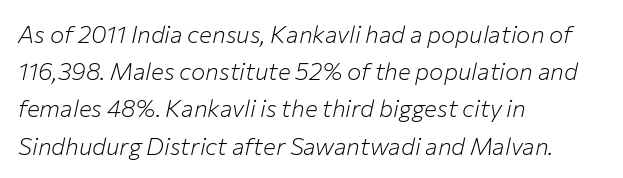
Q: Is the text bold? A: No.
Q: Is the text italic (slanted)? A: Yes, it leans right by about 12 degrees.
Q: Is the text underlined? A: No.
Q: How is the paragraph aligned? A: Left-aligned.
Q: Is the spacing between letters normal or unusually wide? A: Normal.
Q: Is the spacing between lines tight, normal or loose? A: Normal.
